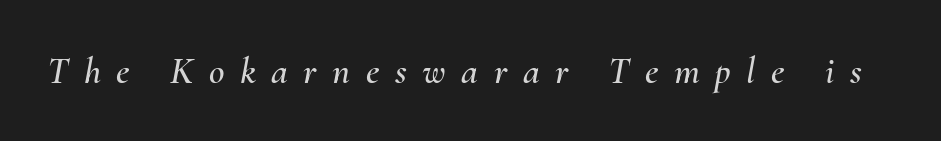
The image shows 38 px text type, italic (leaning right); set unusually wide letter spacing (+0.41 em), not underlined; medium stroke contrast and a small x-height.
